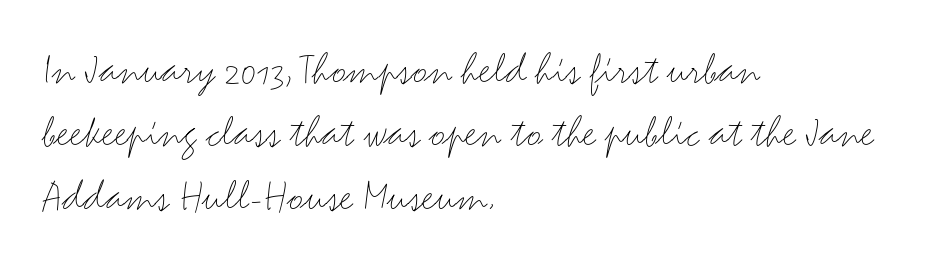
The image shows 46 px light, wide sans-serif type; set left-aligned, normal line spacing (1.38x), normal letter spacing, not underlined; medium stroke contrast and a small x-height.
